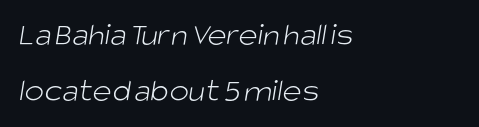
The image shows 33 px light sans-serif type; set left-aligned, normal line spacing (1.7x), normal letter spacing, not underlined; low stroke contrast and a large x-height.
